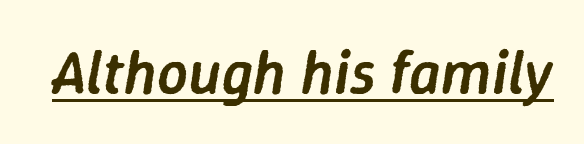
Compared with typical body copy, the letter spacing here is the same. Looks like someone drew a line under every word here. Character widths vary here, with narrow letters taking less room than wide ones. Slightly chunky letters — semibold, I'd say, not full bold. Observe the lean: these are italic letterforms.
